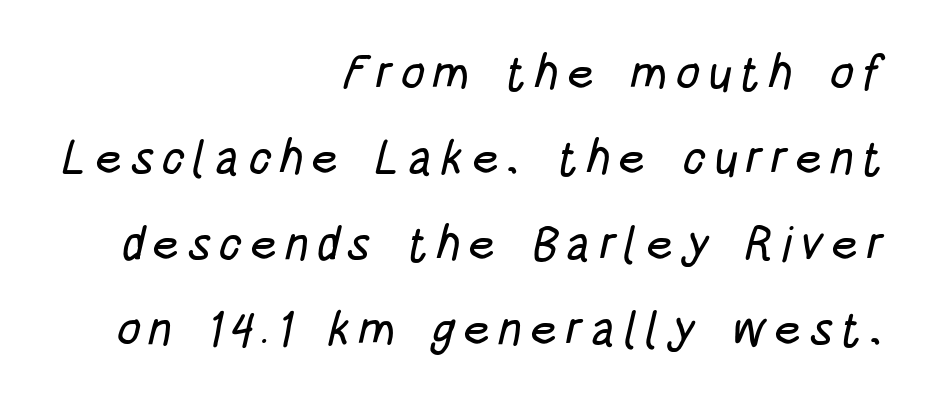
{"serif": "no", "width": "condensed", "stroke_contrast": "low", "x_height": "large", "monospaced": "no", "underline": "no", "align": "right", "line_spacing_ratio": 1.78, "glyph_px": 48}
